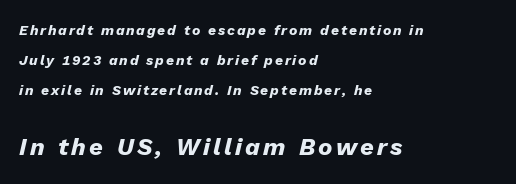
Summary of vertical rhythm: relaxed, with wide interline spacing. You can tell it's italic because the verticals aren't actually vertical. The rag falls on the right side of this text block. How heavy is the stroke? Heavy — this is a bold. Character size in the trailing block exceeds that of the leading block. Underlining? Definitely not there.
